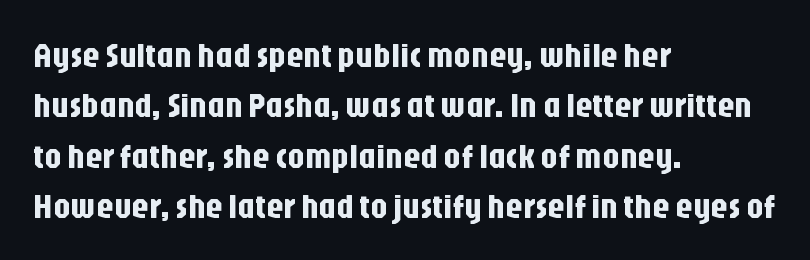
Q: Is the text italic (slanted)? A: No, it is upright.
Q: Is the typeface a serif or a sans-serif typeface? A: Sans-serif.
Q: Is the text underlined? A: No.
Q: How is the paragraph aligned? A: Left-aligned.
Q: Is the spacing between letters normal or unusually wide? A: Normal.
Q: Is the spacing between lines tight, normal or loose? A: Normal.
Q: Width (condensed, normal, or wide)? A: Condensed.
Q: Stroke contrast? A: Low.
Q: x-height? A: Large.
Q: Monospaced? A: No.
